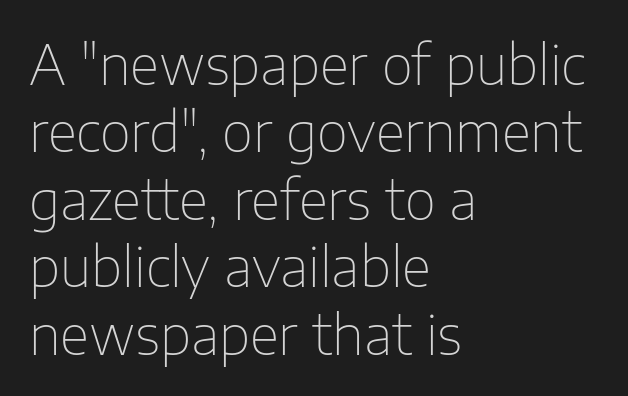
Q: Is the text bold? A: No.
Q: Is the text italic (slanted)? A: No, it is upright.
Q: Is the typeface a serif or a sans-serif typeface? A: Sans-serif.
Q: Is the text underlined? A: No.
Q: How is the paragraph aligned? A: Left-aligned.
Q: Is the spacing between letters normal or unusually wide? A: Normal.
Q: Is the spacing between lines tight, normal or loose? A: Normal.
Q: Width (condensed, normal, or wide)? A: Normal.
Q: Stroke contrast? A: Low.
Q: x-height? A: Medium.
Q: Monospaced? A: No.
